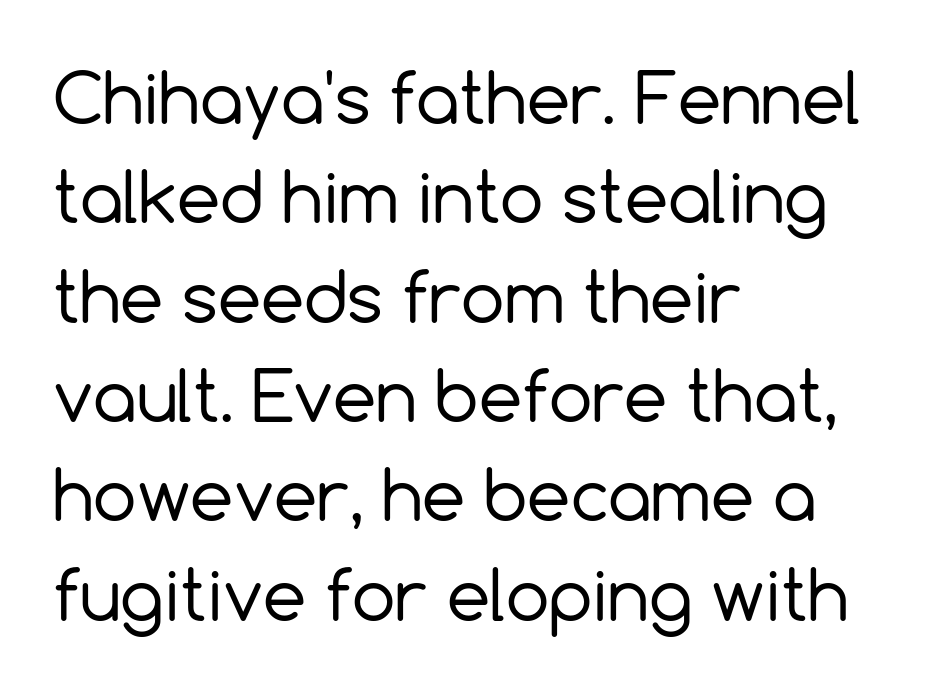
The letters advance in unequal steps, a hallmark of proportional type. What kind of face is this? One without serifs — a sans. The gap between lines stays unmarked. Every character sits straight up, as roman type does. Letters have the restrained weight of plain body copy at most.
